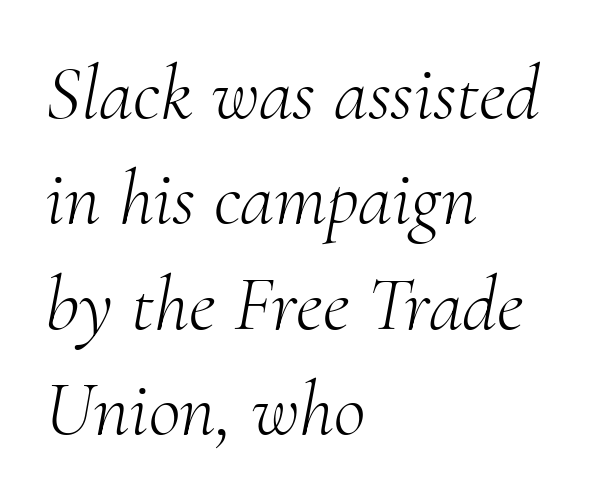
The image shows 78 px light serif type, italic (leaning right); set left-aligned, normal line spacing (1.35x), normal letter spacing, not underlined; medium stroke contrast and a small x-height.
